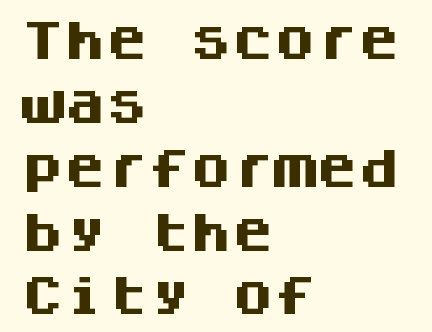
{"serif": "no", "italic": "no", "bold": "yes", "weight": "heavy", "width": "normal", "stroke_contrast": "medium", "x_height": "large", "monospaced": "yes", "underline": "no", "align": "left", "line_spacing": "normal", "line_spacing_ratio": 1.52, "letter_spacing": "normal", "letter_spacing_em": 0.0, "glyph_px": 42}
